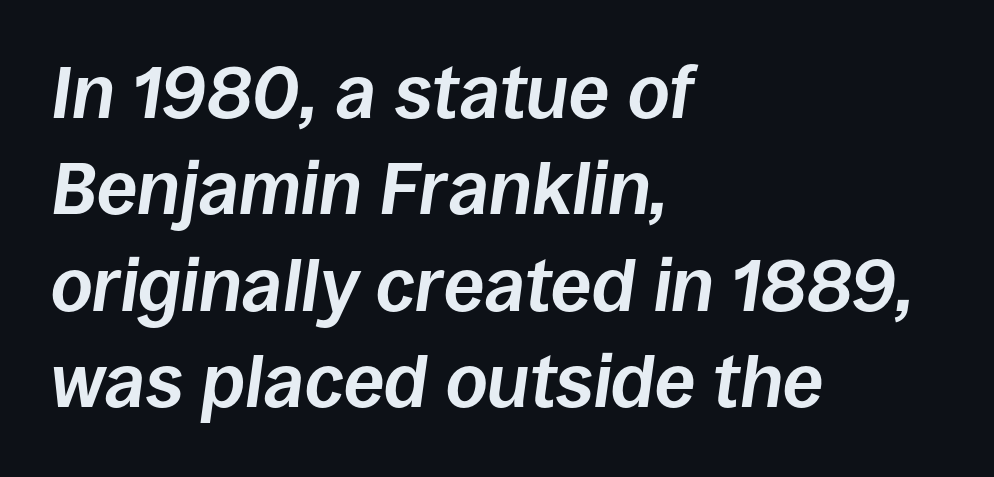
{"italic": "yes", "lean": "right", "slant_degrees": 8, "bold": "yes", "weight": "bold", "width": "normal", "stroke_contrast": "low", "x_height": "large", "monospaced": "no", "underline": "no", "align": "left", "line_spacing": "normal", "line_spacing_ratio": 1.32, "letter_spacing": "normal", "letter_spacing_em": 0.0, "glyph_px": 73}
